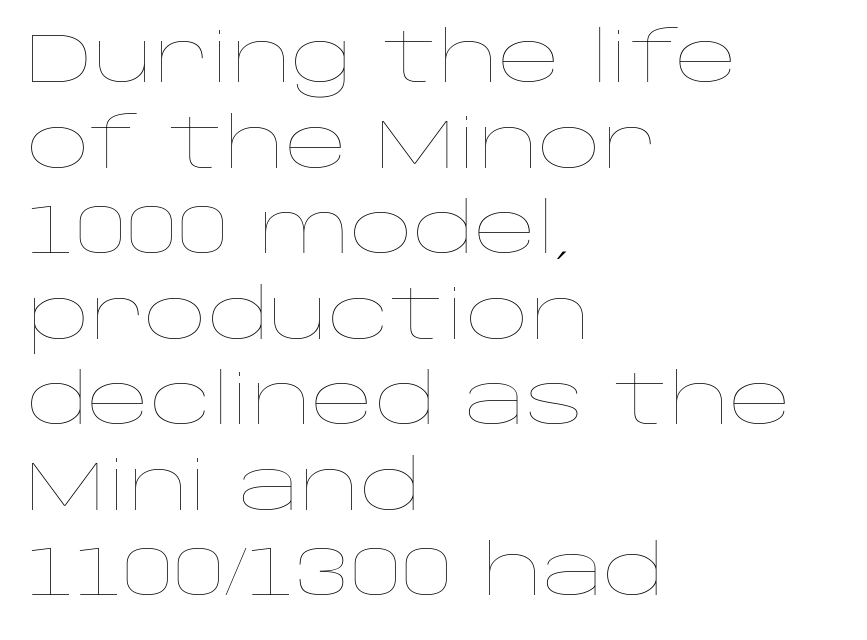
The image shows 69 px thin, wide type, upright; set left-aligned, line spacing 1.24x, normal letter spacing, not underlined; low stroke contrast and a large x-height.
